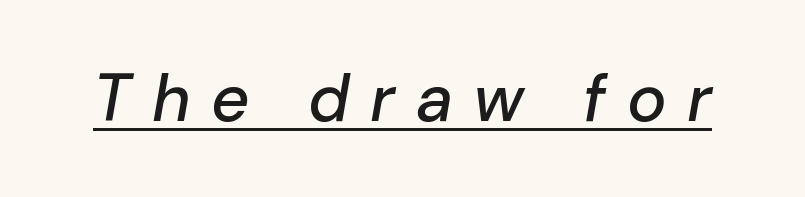
Q: Is the text italic (slanted)? A: Yes, it leans right by about 10 degrees.
Q: Is the text underlined? A: Yes.
Q: Is the spacing between letters normal or unusually wide? A: Unusually wide.
Q: Width (condensed, normal, or wide)? A: Normal.
Q: Stroke contrast? A: Low.
Q: x-height? A: Medium.
Q: Monospaced? A: No.
